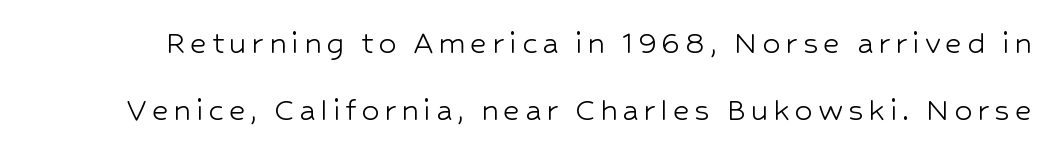
Q: Is the text bold? A: No.
Q: Is the text italic (slanted)? A: No, it is upright.
Q: Is the typeface a serif or a sans-serif typeface? A: Sans-serif.
Q: Is the text underlined? A: No.
Q: Width (condensed, normal, or wide)? A: Normal.
Q: Stroke contrast? A: Low.
Q: x-height? A: Medium.
Q: Monospaced? A: No.
